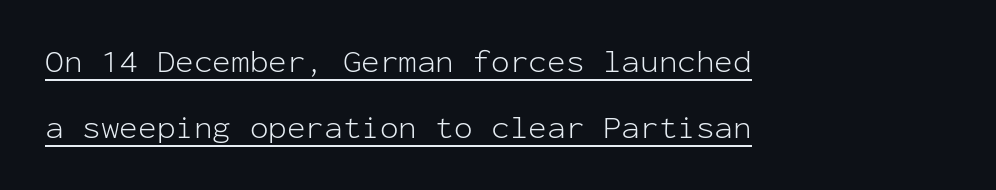
Q: Is the text bold? A: No.
Q: Is the text italic (slanted)? A: No, it is upright.
Q: Is the typeface a serif or a sans-serif typeface? A: Sans-serif.
Q: Is the text underlined? A: Yes.
Q: How is the paragraph aligned? A: Left-aligned.
Q: Is the spacing between letters normal or unusually wide? A: Normal.
Q: Is the spacing between lines tight, normal or loose? A: Loose.
Q: Width (condensed, normal, or wide)? A: Normal.
Q: Stroke contrast? A: Low.
Q: x-height? A: Medium.
Q: Monospaced? A: Yes.
